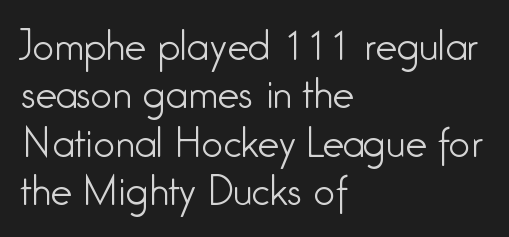
{"serif": "no", "italic": "no", "bold": "no", "weight": "light", "width": "condensed", "stroke_contrast": "low", "x_height": "medium", "monospaced": "no", "underline": "no", "align": "left", "line_spacing": "normal", "line_spacing_ratio": 1.27, "letter_spacing": "normal", "letter_spacing_em": 0.0, "glyph_px": 38}
